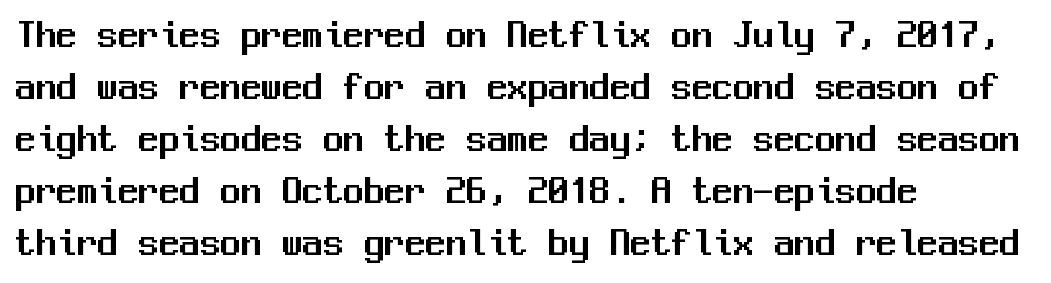
{"serif": "no", "italic": "no", "width": "normal", "stroke_contrast": "medium", "x_height": "medium", "monospaced": "yes", "underline": "no", "align": "left", "line_spacing": "normal", "line_spacing_ratio": 1.27, "letter_spacing": "normal", "letter_spacing_em": 0.0, "glyph_px": 41}
